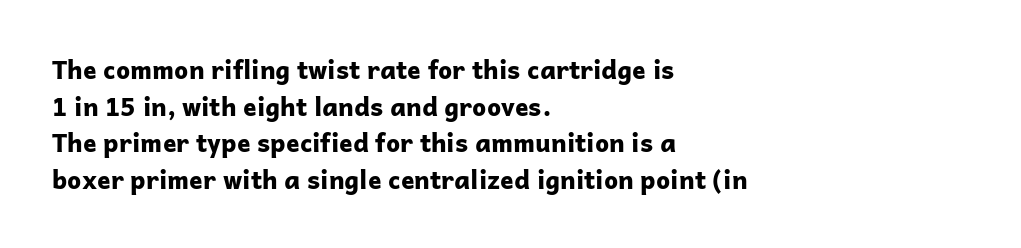
Q: Is the text bold? A: Yes.
Q: Is the text italic (slanted)? A: No, it is upright.
Q: Is the text underlined? A: No.
Q: How is the paragraph aligned? A: Left-aligned.
Q: Is the spacing between letters normal or unusually wide? A: Normal.
Q: Is the spacing between lines tight, normal or loose? A: Normal.
